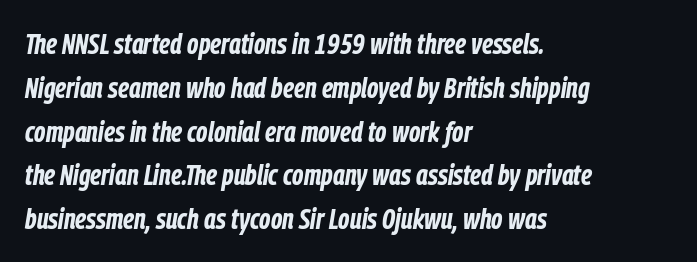
Has an underline been added? It has not. A full-strength bold gives these letters their thick strokes. Does extra space separate the letters? No, they use regular spacing. Compared with a centered layout, this one pins lines to the left instead.
